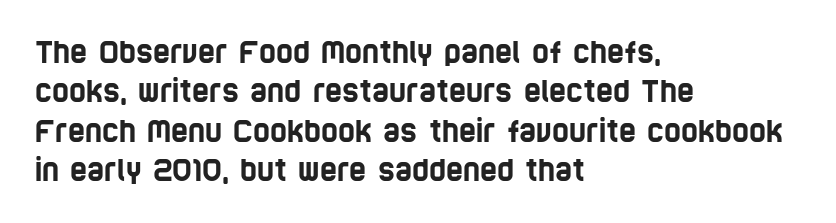
{"serif": "no", "width": "condensed", "stroke_contrast": "low", "x_height": "large", "monospaced": "no", "underline": "no", "align": "left", "line_spacing": "normal", "line_spacing_ratio": 1.36, "letter_spacing": "normal", "letter_spacing_em": 0.0, "glyph_px": 29}
